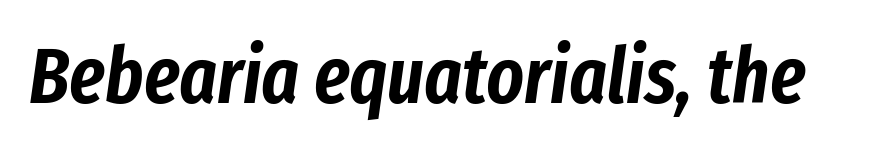
{"italic": "yes", "lean": "right", "slant_degrees": 8, "width": "condensed", "stroke_contrast": "low", "x_height": "medium", "monospaced": "no", "underline": "no", "letter_spacing": "normal", "letter_spacing_em": 0.0, "glyph_px": 79}
